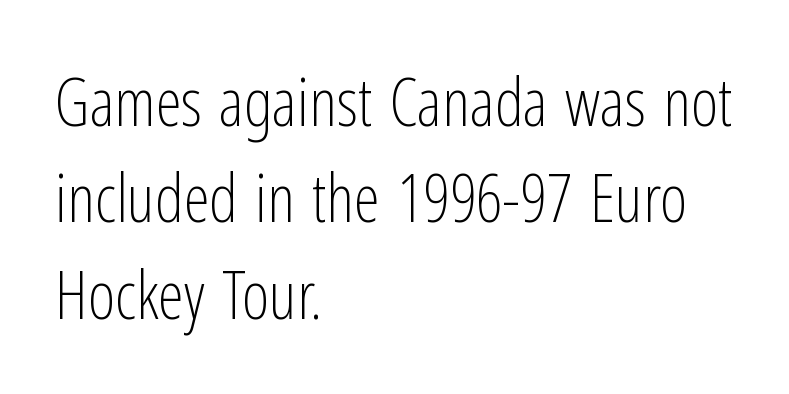
The image shows 66 px light, condensed sans-serif type, upright; set left-aligned, normal line spacing (1.46x), normal letter spacing, not underlined; low stroke contrast and a medium x-height.
